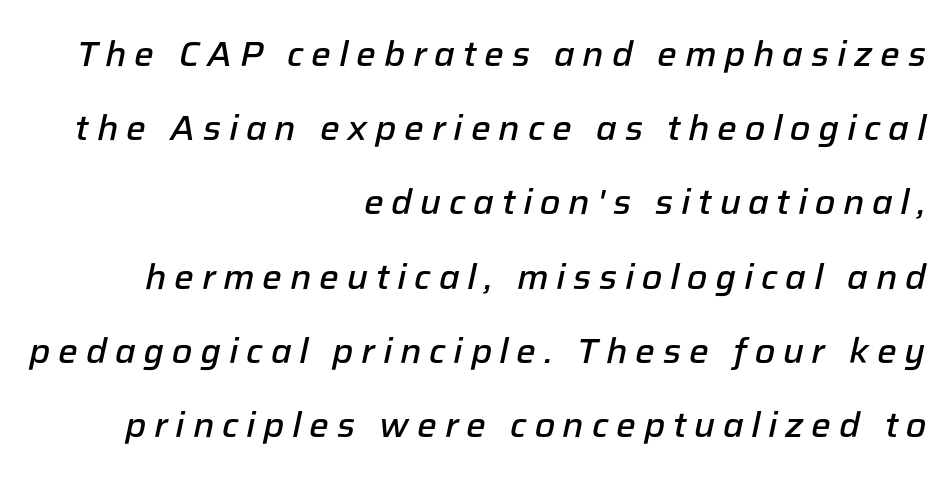
Q: Is the text bold? A: Semi-bold.
Q: Is the text italic (slanted)? A: Yes, it leans right by about 12 degrees.
Q: Is the text underlined? A: No.
Q: How is the paragraph aligned? A: Right-aligned.
Q: Is the spacing between letters normal or unusually wide? A: Unusually wide.
Q: Is the spacing between lines tight, normal or loose? A: Loose.
Q: Width (condensed, normal, or wide)? A: Normal.
Q: Stroke contrast? A: Low.
Q: x-height? A: Medium.
Q: Monospaced? A: No.
